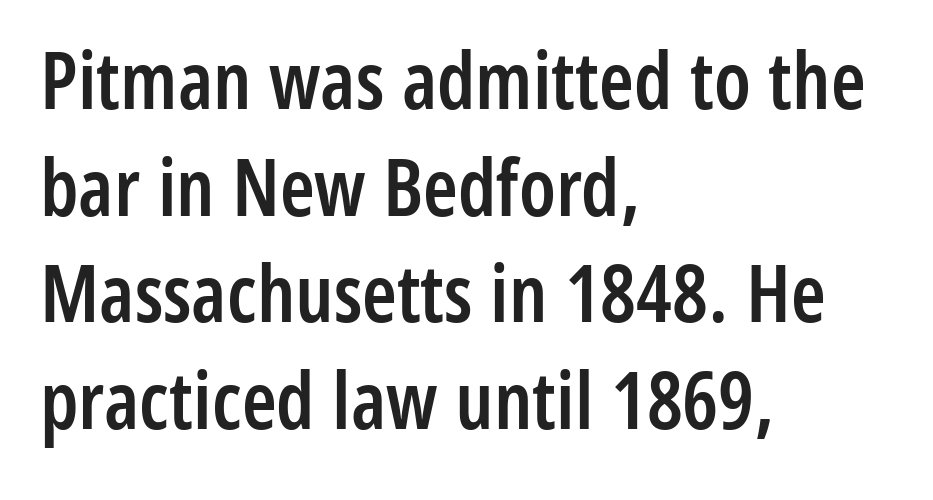
The image shows 79 px semibold, condensed sans-serif type, upright; set left-aligned, normal line spacing (1.35x), normal letter spacing, not underlined; low stroke contrast and a medium x-height.
